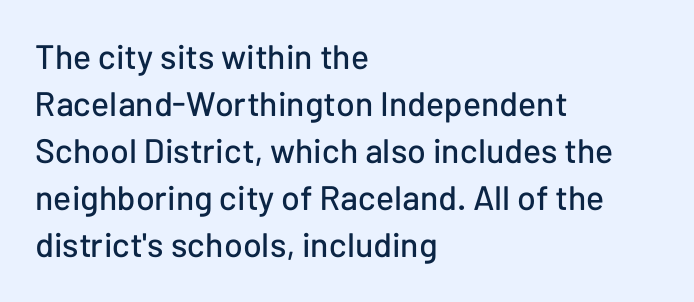
{"serif": "no", "italic": "no", "width": "normal", "stroke_contrast": "low", "x_height": "medium", "monospaced": "no", "underline": "no", "align": "left", "line_spacing": "normal", "line_spacing_ratio": 1.38, "letter_spacing": "normal", "letter_spacing_em": 0.0, "glyph_px": 34}
